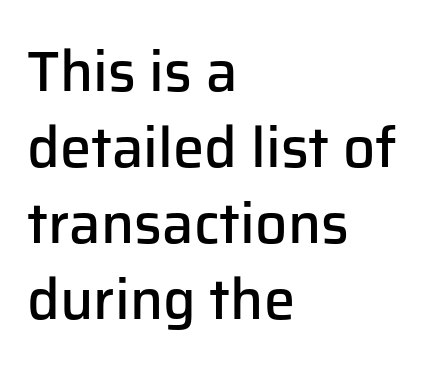
Here the glyphs are tracked normally, forming tight word shapes. The text was rendered using a sans face with plain stroke endings. The typography opts for an upright posture over an oblique one. The typesetting leans somewhat heavy: a semibold. How would I describe the line gaps? Plain and ordinary. Clear beneath every line of the passage.
